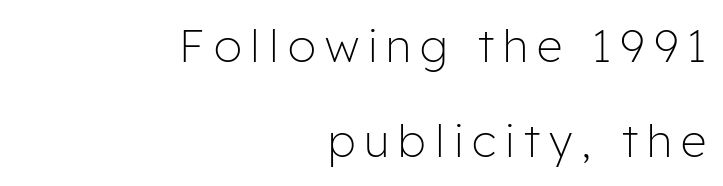
Weight class: somewhere from thin through regular. This sample is right-justified, so line beginnings fall wherever the words allow. Beneath every word, the page is bare. Ordinary non-slanted type is in use.
